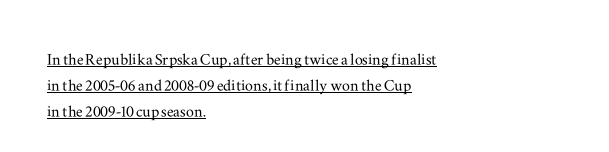
The image shows 20 px text type, upright; set left-aligned, normal line spacing (1.31x), normal letter spacing, underlined.
